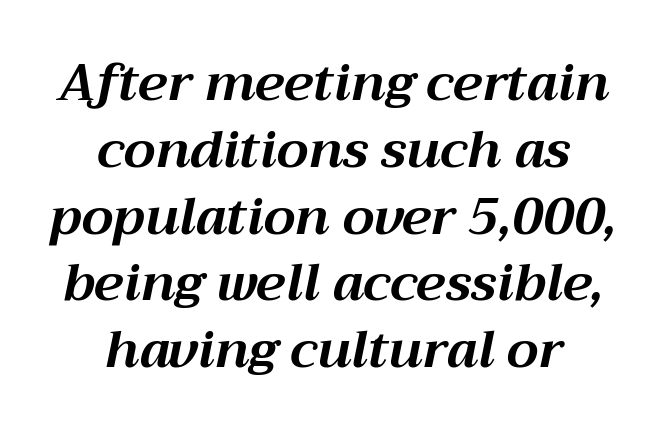
{"italic": "yes", "lean": "right", "slant_degrees": 12, "bold": "yes", "weight": "bold", "width": "normal", "stroke_contrast": "medium", "x_height": "medium", "monospaced": "no", "underline": "no", "align": "center", "line_spacing": "normal", "line_spacing_ratio": 1.31, "letter_spacing": "normal", "letter_spacing_em": 0.0, "glyph_px": 51}
